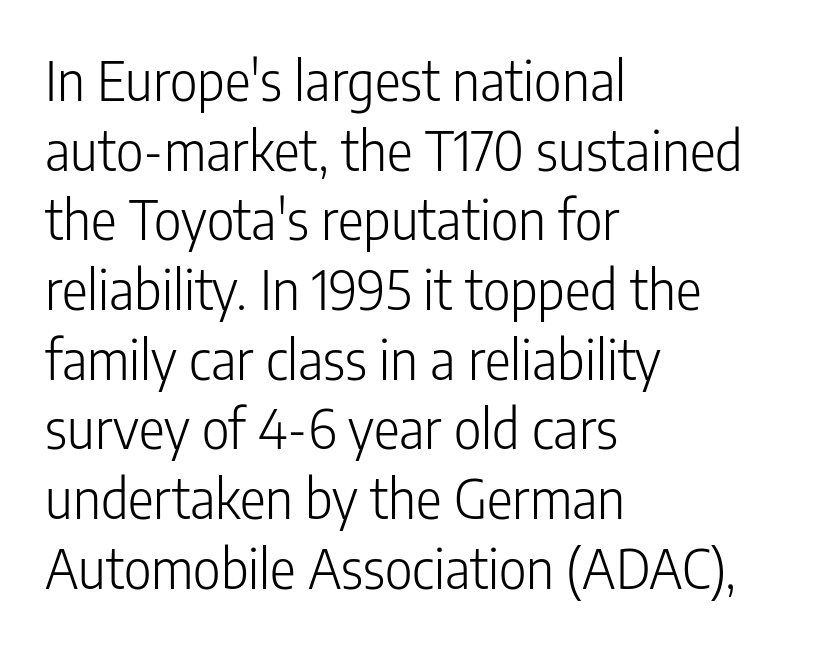
{"serif": "no", "italic": "no", "bold": "no", "weight": "light", "width": "condensed", "stroke_contrast": "low", "x_height": "medium", "monospaced": "no", "underline": "no", "align": "left", "line_spacing": "normal", "line_spacing_ratio": 1.29, "letter_spacing": "normal", "letter_spacing_em": 0.0, "glyph_px": 54}
